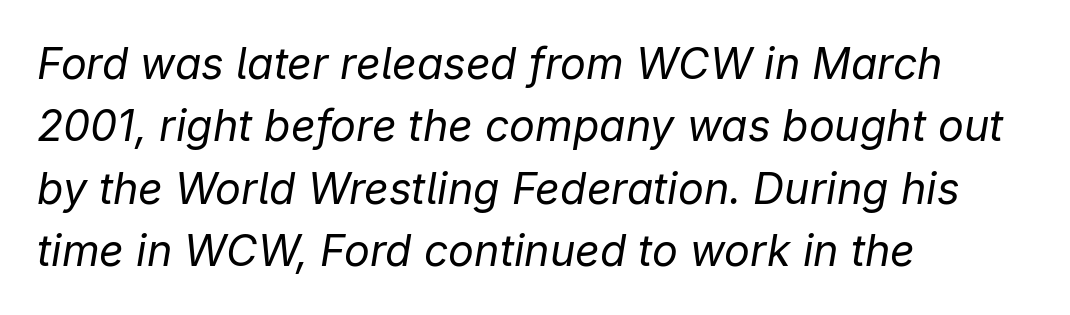
{"italic": "yes", "lean": "right", "slant_degrees": 9, "bold": "no", "weight": "regular", "width": "normal", "stroke_contrast": "low", "x_height": "medium", "monospaced": "no", "underline": "no", "align": "left", "line_spacing": "normal", "line_spacing_ratio": 1.45, "letter_spacing": "normal", "letter_spacing_em": 0.0, "glyph_px": 43}
